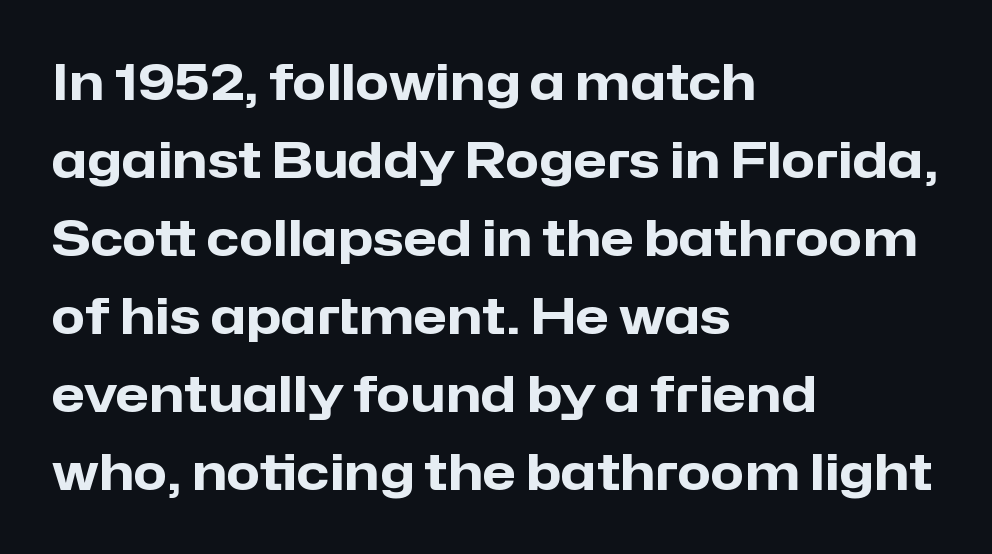
In terms of letterspacing, this is plain default setting. These lines were composed using upright roman letters. The designer went with a sans here, leaving each stem footless. Left-aligned paragraph, ragged on the right. Character widths vary here, with narrow letters taking less room than wide ones.
